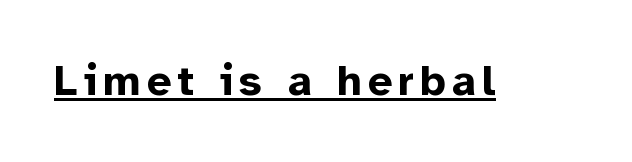
The image shows 43 px bold sans-serif type, upright; set underlined; low stroke contrast and a medium x-height.
